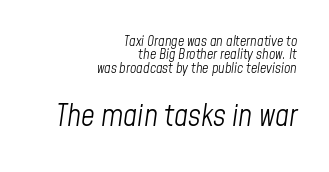
{"italic": "yes", "lean": "right", "slant_degrees": 8, "bold": "no", "weight": "light", "width": "condensed", "stroke_contrast": "low", "x_height": "medium", "monospaced": "no", "underline": "no", "align": "right", "line_spacing": "tight", "line_spacing_ratio": 0.96, "letter_spacing": "normal", "letter_spacing_em": 0.0, "larger_block": "second", "size_ratio": 2.14, "glyph_px": 30}
